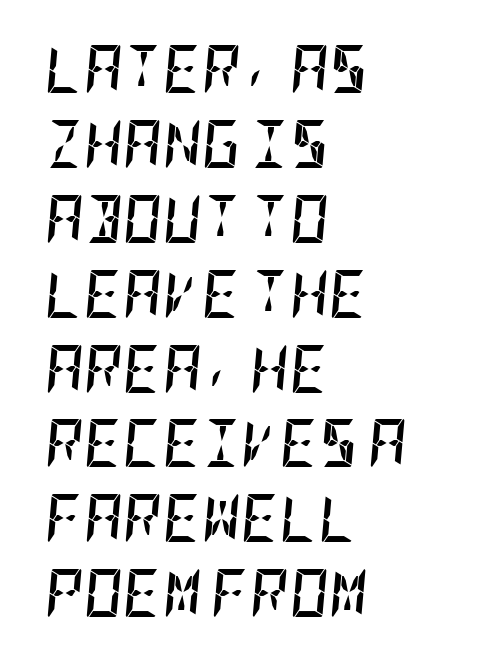
Compared with typical paragraphs, the rows here are spaced about the same. The passage shown leans; its letterforms are oblique. Anything drawn beneath the words? Only blank space. Leftover space on each line is placed entirely after the last word. Caption: bold face, heavy strokes. Caption: standard tracking, unaltered.
